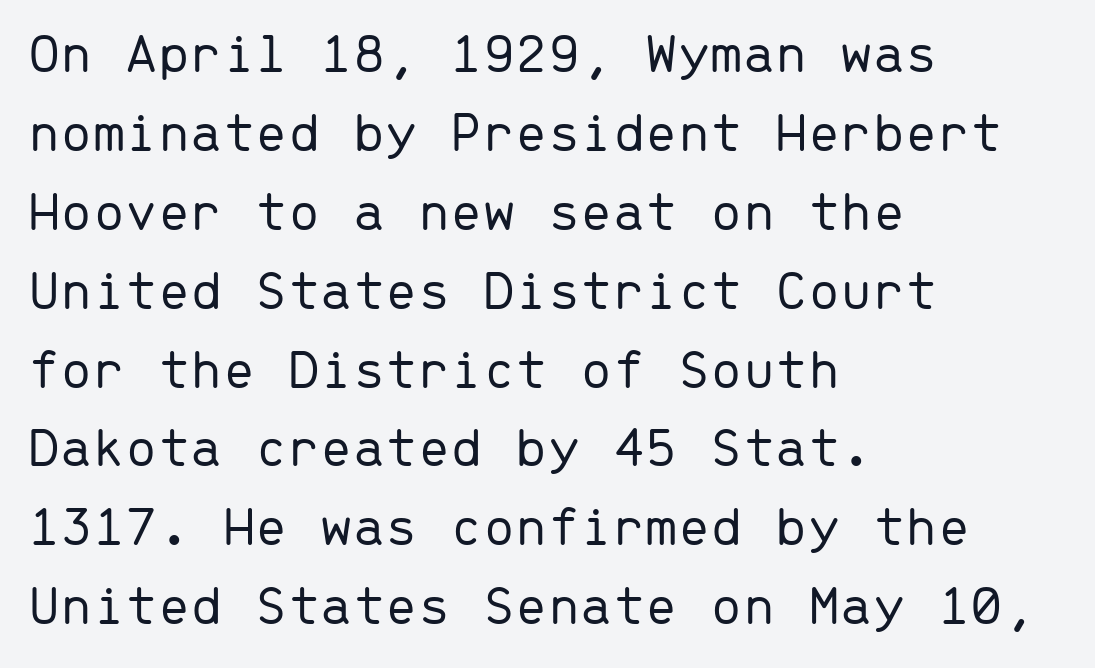
{"serif": "no", "italic": "no", "bold": "no", "weight": "light", "width": "normal", "stroke_contrast": "low", "x_height": "medium", "monospaced": "yes", "underline": "no", "align": "left", "line_spacing": "normal", "line_spacing_ratio": 1.36, "letter_spacing": "normal", "letter_spacing_em": 0.0, "glyph_px": 58}
